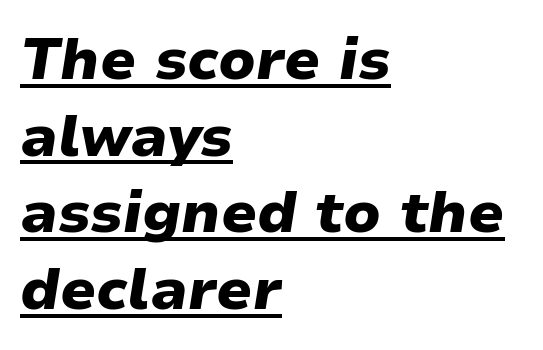
Q: Is the text bold? A: Yes.
Q: Is the text italic (slanted)? A: Yes, it leans right by about 9 degrees.
Q: Is the text underlined? A: Yes.
Q: How is the paragraph aligned? A: Left-aligned.
Q: Is the spacing between letters normal or unusually wide? A: Normal.
Q: Is the spacing between lines tight, normal or loose? A: Normal.
Q: Width (condensed, normal, or wide)? A: Normal.
Q: Stroke contrast? A: Low.
Q: x-height? A: Medium.
Q: Monospaced? A: No.
